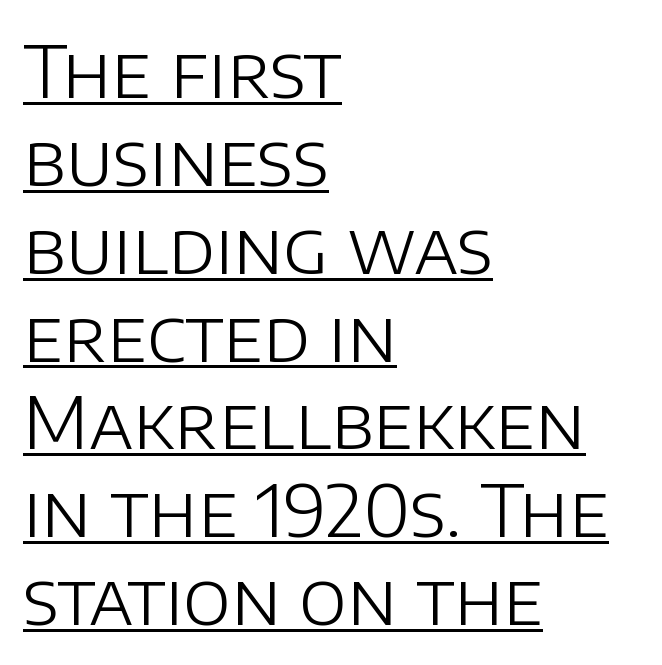
{"serif": "no", "italic": "no", "bold": "no", "weight": "light", "width": "normal", "stroke_contrast": "low", "x_height": "large", "monospaced": "no", "underline": "yes", "align": "left", "line_spacing_ratio": 1.22, "letter_spacing": "normal", "letter_spacing_em": 0.0, "glyph_px": 72}
